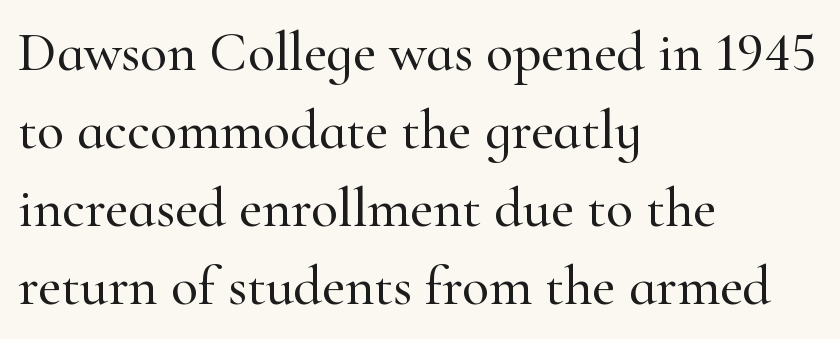
This sample has the flowing, uneven cadence of proportional lettering. Caption: multi-line text, flush left, ragged right. Letterform terminals end in serifs throughout the passage. The space beneath each line is pristine and unruled.
